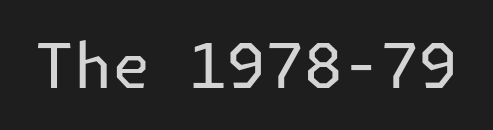
{"serif": "no", "italic": "no", "bold": "no", "weight": "regular", "width": "normal", "stroke_contrast": "low", "x_height": "medium", "underline": "no", "letter_spacing": "normal", "letter_spacing_em": 0.0, "glyph_px": 62}
